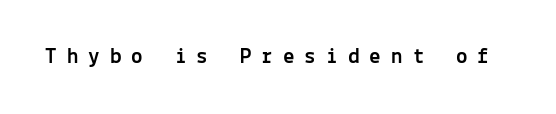
Q: Is the text italic (slanted)? A: No, it is upright.
Q: Is the text underlined? A: No.
Q: Is the spacing between letters normal or unusually wide? A: Unusually wide.
